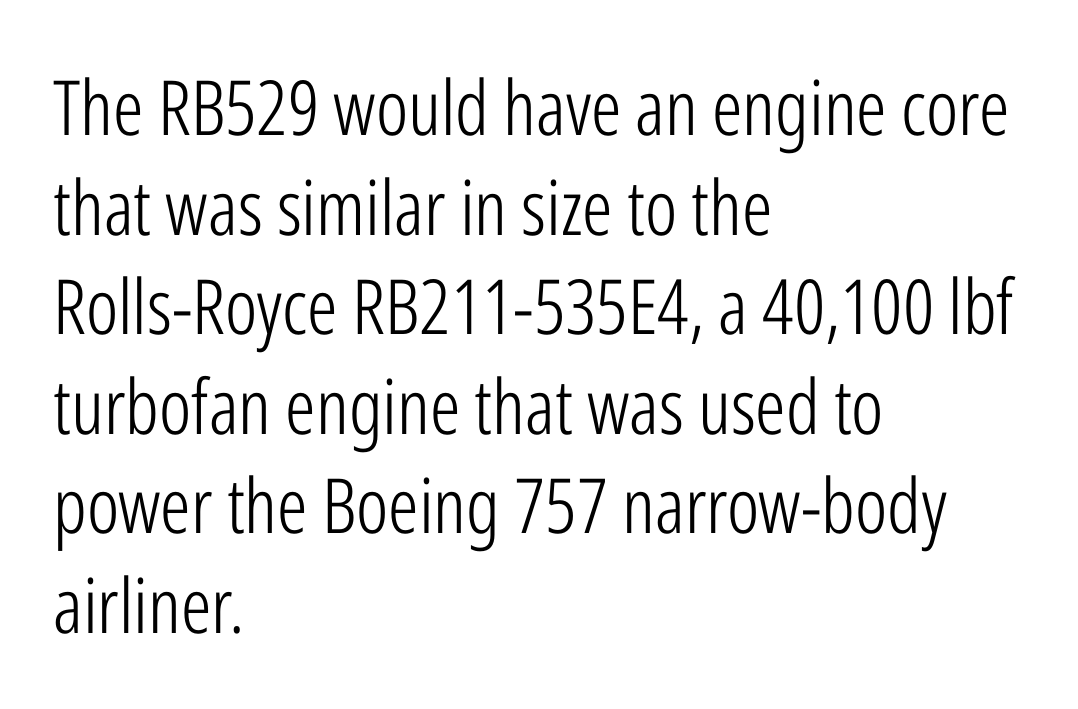
{"serif": "no", "italic": "no", "bold": "no", "weight": "light", "width": "condensed", "stroke_contrast": "low", "x_height": "medium", "monospaced": "no", "underline": "no", "align": "left", "line_spacing": "normal", "line_spacing_ratio": 1.31, "letter_spacing": "normal", "letter_spacing_em": 0.0, "glyph_px": 76}
